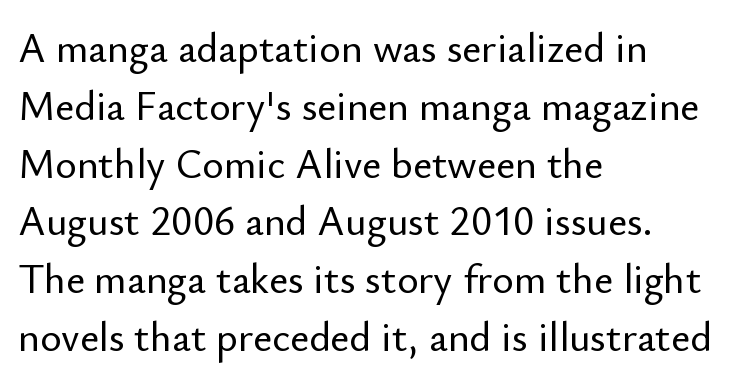
Short and long lines alike share a common starting point at left. Successive baselines arrive at the customary interval. Do the characters align in a grid? No, the font is proportional. Compared with typical body copy, the letter spacing here is the same. Serifs: no, the terminals of the letterforms are clean.
